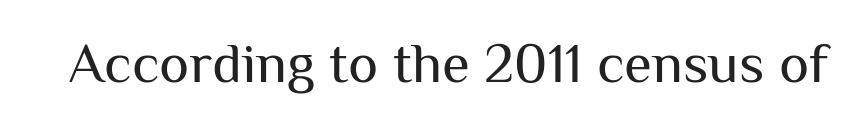
{"serif": "no", "italic": "no", "bold": "no", "weight": "regular", "width": "normal", "stroke_contrast": "medium", "x_height": "medium", "monospaced": "no", "underline": "no", "letter_spacing": "normal", "letter_spacing_em": 0.0, "glyph_px": 57}
